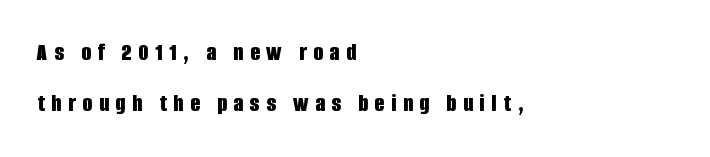
Notice how the passage keeps a crisp vertical edge on the left only. The letterforms stand isolated, each surrounded by extra space. Line spacing here is loose. The foot of each line stays bare and open. Posture: straight, roman, zero tilt. The strokes are fattened all the way to bold.
